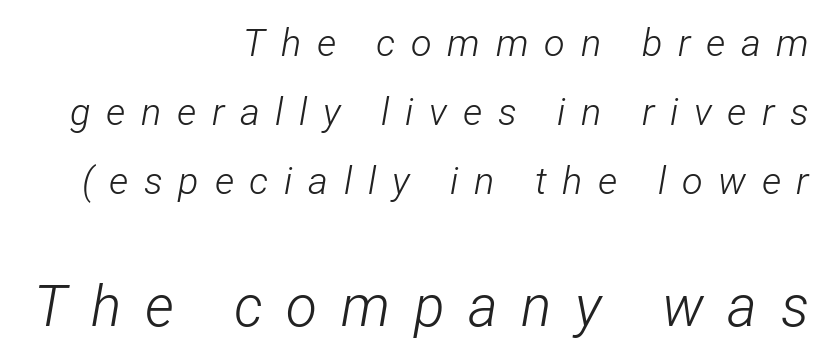
The passage shown is not underscored anywhere. The face used here appears at its bigger size in the lower chunk. Note the varied advance widths — an 'i' is clearly narrower than an 'm'. The passage is arranged like a letterhead date or caption credit — flush right.
